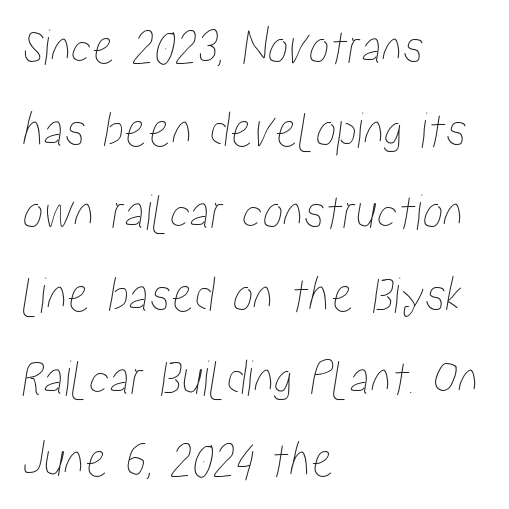
Q: Is the text underlined? A: No.
Q: How is the paragraph aligned? A: Left-aligned.
Q: Is the spacing between letters normal or unusually wide? A: Normal.
Q: Is the spacing between lines tight, normal or loose? A: Normal.
Q: Width (condensed, normal, or wide)? A: Condensed.
Q: Stroke contrast? A: Low.
Q: x-height? A: Medium.
Q: Monospaced? A: No.
